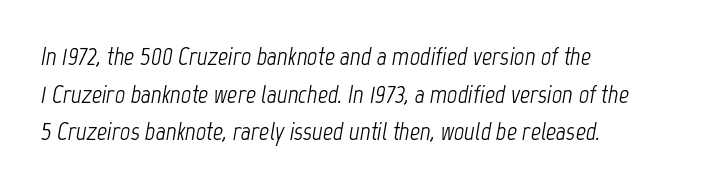
{"italic": "yes", "lean": "right", "slant_degrees": 12, "bold": "no", "underline": "no", "align": "left", "line_spacing": "normal", "line_spacing_ratio": 1.51, "letter_spacing": "normal", "letter_spacing_em": 0.0, "glyph_px": 25}
